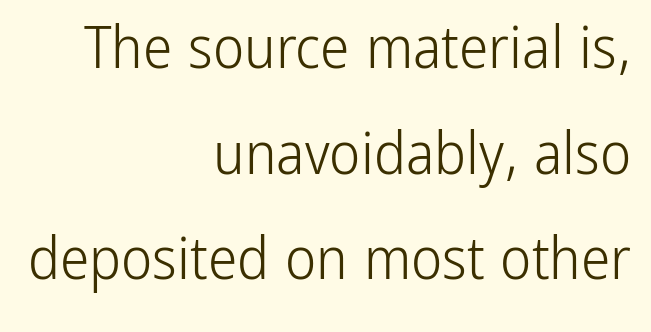
The image shows 59 px light, condensed sans-serif type, upright; set right-aligned, line spacing 1.79x, normal letter spacing, not underlined; low stroke contrast and a medium x-height.
